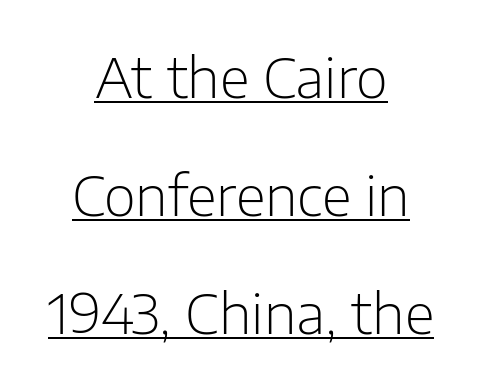
Q: Is the text bold? A: No.
Q: Is the text italic (slanted)? A: No, it is upright.
Q: Is the typeface a serif or a sans-serif typeface? A: Sans-serif.
Q: Is the text underlined? A: Yes.
Q: How is the paragraph aligned? A: Centered.
Q: Is the spacing between letters normal or unusually wide? A: Normal.
Q: Is the spacing between lines tight, normal or loose? A: Loose.
Q: Width (condensed, normal, or wide)? A: Normal.
Q: Stroke contrast? A: Low.
Q: x-height? A: Medium.
Q: Monospaced? A: No.
